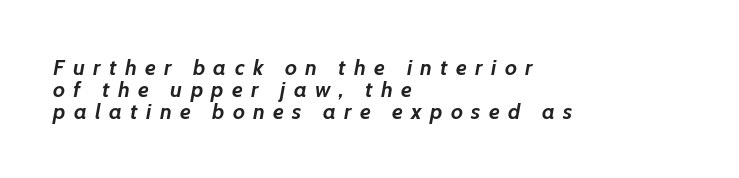
The image shows 22 px bold type, italic (leaning right); set left-aligned, tight line spacing (0.99x), unusually wide letter spacing (+0.38 em), not underlined.
